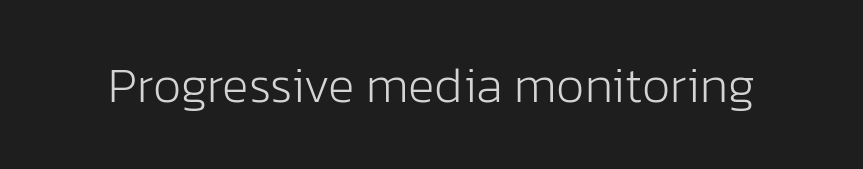
{"serif": "no", "italic": "no", "bold": "no", "weight": "light", "width": "normal", "stroke_contrast": "low", "x_height": "medium", "monospaced": "no", "underline": "no", "letter_spacing": "normal", "letter_spacing_em": 0.0, "glyph_px": 50}
